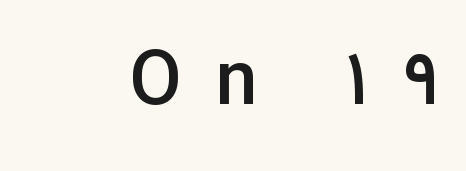
The image shows 76 px semibold sans-serif type, upright; set unusually wide letter spacing (+0.45 em), not underlined; low stroke contrast and a medium x-height.
